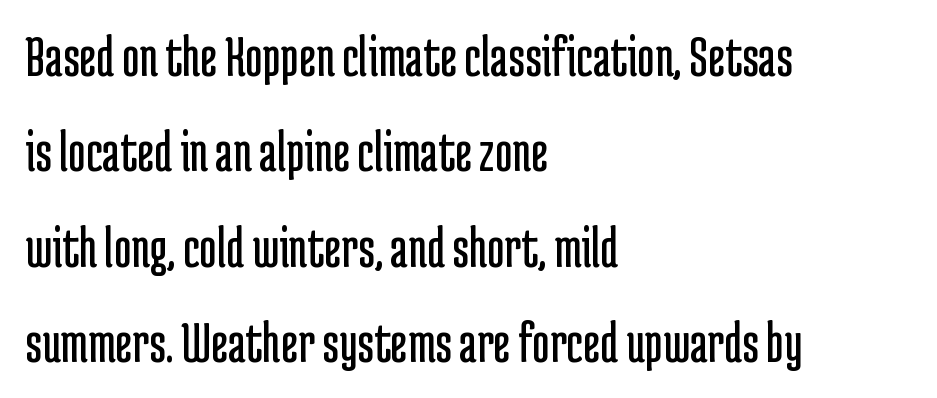
{"serif": "no", "italic": "no", "bold": "no", "weight": "regular", "width": "condensed", "stroke_contrast": "low", "x_height": "medium", "monospaced": "no", "underline": "no", "align": "left", "line_spacing": "normal", "line_spacing_ratio": 1.59, "letter_spacing": "normal", "letter_spacing_em": 0.0, "glyph_px": 60}
